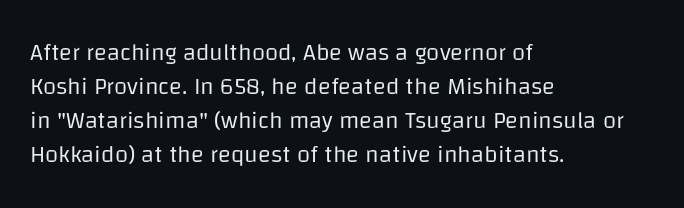
Just letters on the line, the space beneath them empty. The lines sit at an ordinary, default distance from one another. Reading down the block, your eye returns to a fixed left position each line. Think standard paragraph weight, or any step lighter than that.
